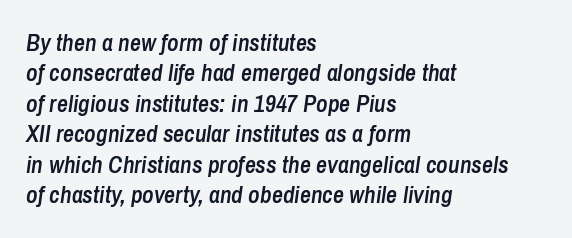
{"italic": "yes", "lean": "right", "slant_degrees": 8, "bold": "semi", "underline": "no", "align": "left", "line_spacing": "normal", "line_spacing_ratio": 1.27, "letter_spacing": "normal", "letter_spacing_em": 0.0, "glyph_px": 24}
